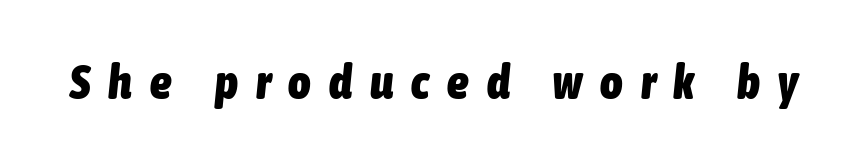
{"italic": "yes", "lean": "right", "slant_degrees": 6, "bold": "yes", "weight": "heavy", "width": "condensed", "stroke_contrast": "low", "x_height": "medium", "monospaced": "no", "underline": "no", "letter_spacing": "wide", "letter_spacing_em": 0.38, "glyph_px": 48}
